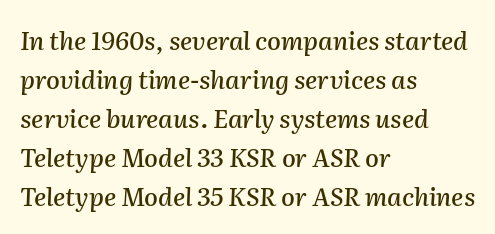
Normally led — the rows are evenly, conventionally spaced. Underlining? Definitely not there. The paragraph shown leans on its left margin. Observe the ordinary spacing: letters are neighbours, not strangers. The lettering tilts uniformly, giving the passage an italic look.
